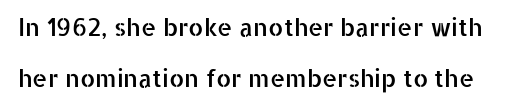
Q: Is the text italic (slanted)? A: No, it is upright.
Q: Is the text underlined? A: No.
Q: Is the spacing between letters normal or unusually wide? A: Normal.
Q: Is the spacing between lines tight, normal or loose? A: Loose.
